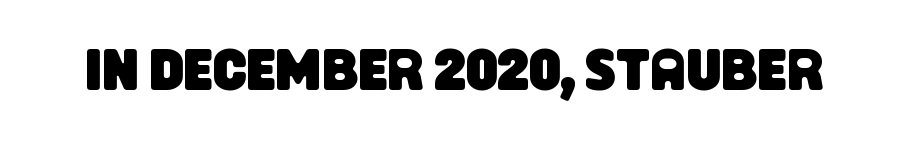
The foot of each line stays bare and open. Caption: standard tracking, unaltered. You could not count columns in this text — the font is proportionally spaced. This rendering employs a face without finishing strokes, i.e., a sans-serif.
